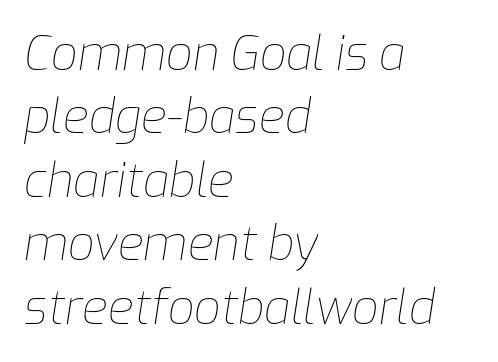
This sample is left-justified, so line endings fall wherever the words run out. The tracking reads as untouched default to a designer's eye. Spacing verdict: proportional, widths tailored to each character. What's the leading like? Ordinary, nothing unusual. Yep, that's italic — everything's leaning.
